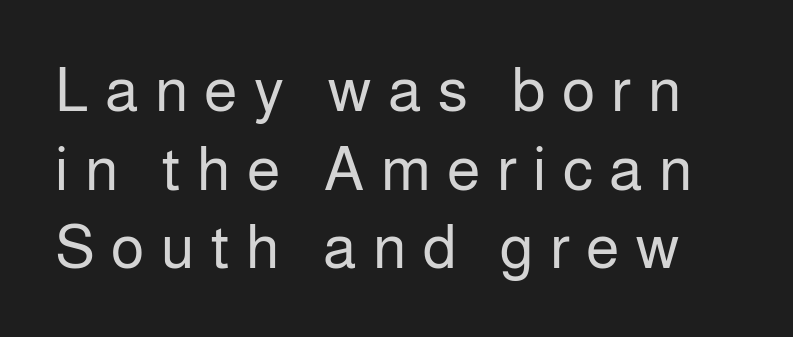
{"serif": "no", "italic": "no", "bold": "no", "weight": "regular", "width": "normal", "stroke_contrast": "low", "x_height": "medium", "monospaced": "no", "underline": "no", "line_spacing": "normal", "line_spacing_ratio": 1.29, "letter_spacing": "wide", "letter_spacing_em": 0.27, "glyph_px": 61}
